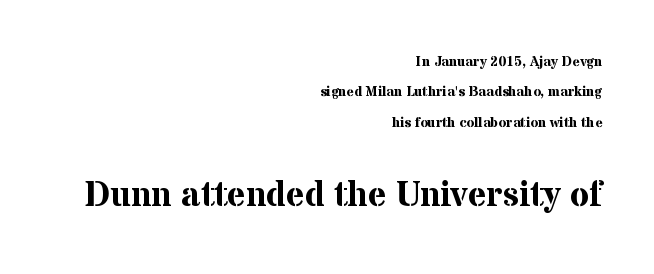
{"serif": "yes", "italic": "no", "bold": "yes", "weight": "bold", "width": "normal", "stroke_contrast": "medium", "x_height": "medium", "monospaced": "no", "underline": "no", "align": "right", "line_spacing": "loose", "line_spacing_ratio": 2.17, "letter_spacing": "normal", "letter_spacing_em": 0.0, "larger_block": "second", "size_ratio": 2.5, "glyph_px": 35}
